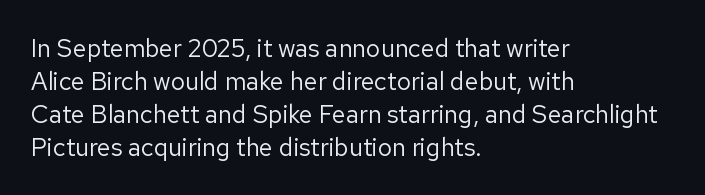
The setting favours the left margin, as ordinary paragraphs usually do. The letters stand upright; this is a roman face. Does the leading feel generous? No, just average. The passage shown has conventional tracking throughout. Each stroke keeps to a modest, everyday thickness or less.
